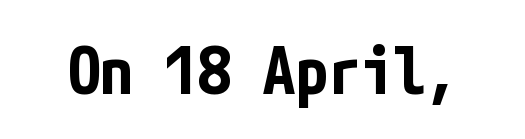
Q: Is the text bold? A: Yes.
Q: Is the text italic (slanted)? A: No, it is upright.
Q: Is the typeface a serif or a sans-serif typeface? A: Sans-serif.
Q: Is the text underlined? A: No.
Q: Is the spacing between letters normal or unusually wide? A: Normal.
Q: Width (condensed, normal, or wide)? A: Condensed.
Q: Stroke contrast? A: Low.
Q: x-height? A: Medium.
